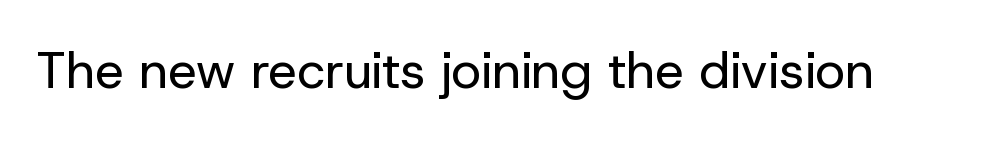
{"serif": "no", "italic": "no", "bold": "no", "weight": "regular", "width": "normal", "stroke_contrast": "low", "x_height": "medium", "monospaced": "no", "underline": "no", "letter_spacing": "normal", "letter_spacing_em": 0.0, "glyph_px": 51}
